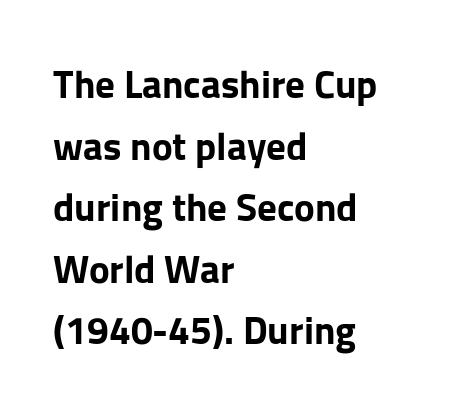
{"serif": "no", "italic": "no", "bold": "yes", "weight": "bold", "width": "normal", "stroke_contrast": "low", "x_height": "medium", "monospaced": "no", "underline": "no", "align": "left", "line_spacing": "normal", "line_spacing_ratio": 1.58, "letter_spacing": "normal", "letter_spacing_em": 0.0, "glyph_px": 39}
